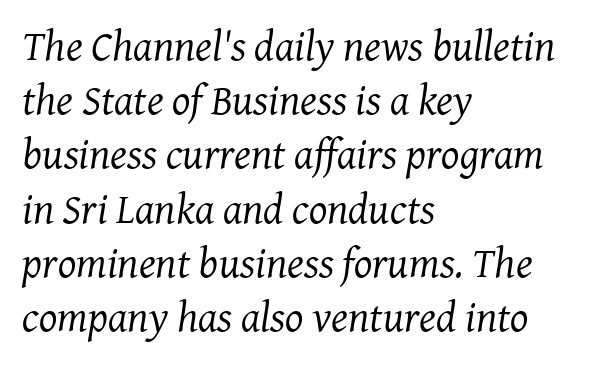
Q: Is the text bold? A: No.
Q: Is the text italic (slanted)? A: Yes, it leans right by about 8 degrees.
Q: Is the typeface a serif or a sans-serif typeface? A: Serif.
Q: Is the text underlined? A: No.
Q: How is the paragraph aligned? A: Left-aligned.
Q: Is the spacing between letters normal or unusually wide? A: Normal.
Q: Is the spacing between lines tight, normal or loose? A: Normal.
Q: Width (condensed, normal, or wide)? A: Normal.
Q: Stroke contrast? A: Medium.
Q: x-height? A: Medium.
Q: Monospaced? A: No.
